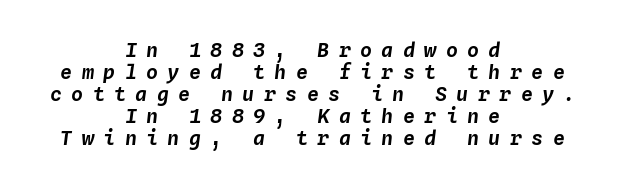
The image shows 20 px text type, italic (leaning right); set centered, tight line spacing (1.1x), unusually wide letter spacing (+0.47 em), not underlined.
